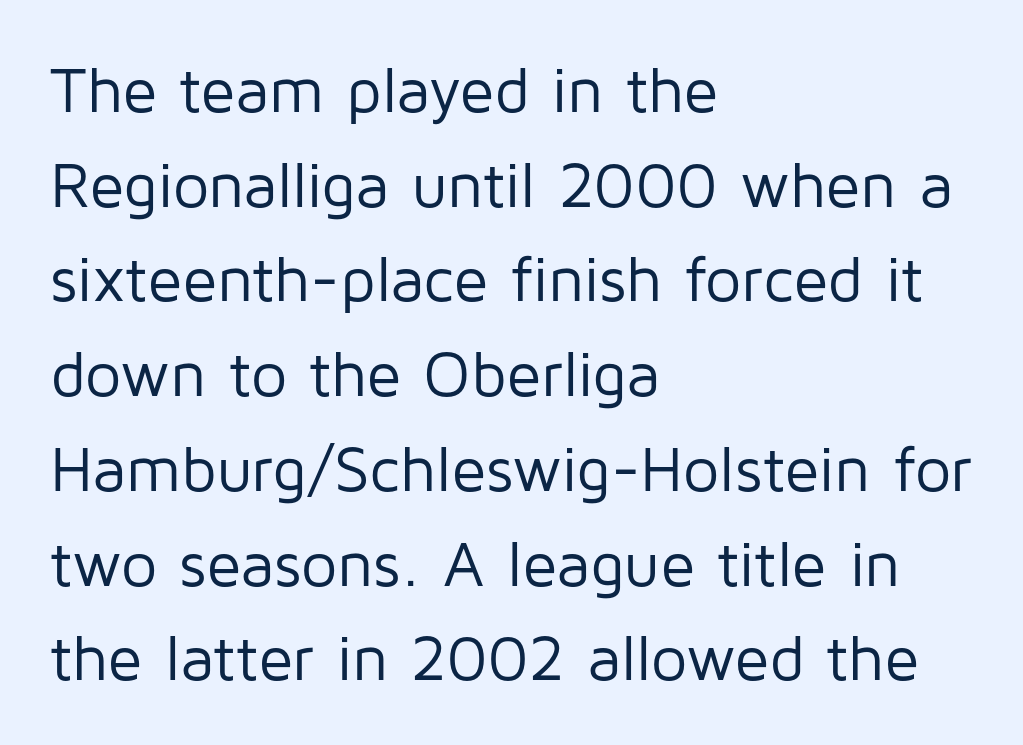
Q: Is the text bold? A: No.
Q: Is the text italic (slanted)? A: No, it is upright.
Q: Is the typeface a serif or a sans-serif typeface? A: Sans-serif.
Q: Is the text underlined? A: No.
Q: How is the paragraph aligned? A: Left-aligned.
Q: Is the spacing between letters normal or unusually wide? A: Normal.
Q: Is the spacing between lines tight, normal or loose? A: Normal.
Q: Width (condensed, normal, or wide)? A: Normal.
Q: Stroke contrast? A: Low.
Q: x-height? A: Medium.
Q: Monospaced? A: No.
